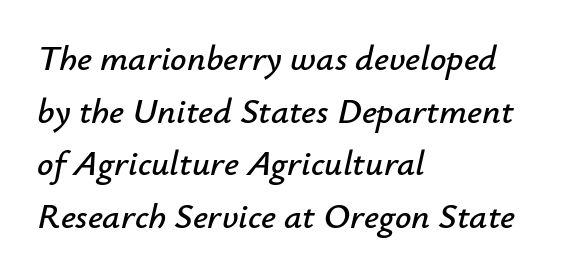
Q: Is the text italic (slanted)? A: Yes, it leans right by about 12 degrees.
Q: Is the text underlined? A: No.
Q: How is the paragraph aligned? A: Left-aligned.
Q: Is the spacing between letters normal or unusually wide? A: Normal.
Q: Is the spacing between lines tight, normal or loose? A: Normal.
Q: Width (condensed, normal, or wide)? A: Normal.
Q: Stroke contrast? A: Low.
Q: x-height? A: Small.
Q: Monospaced? A: No.
